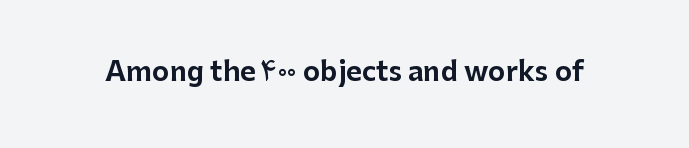
Q: Is the text italic (slanted)? A: No, it is upright.
Q: Is the text underlined? A: No.
Q: Is the spacing between letters normal or unusually wide? A: Normal.
